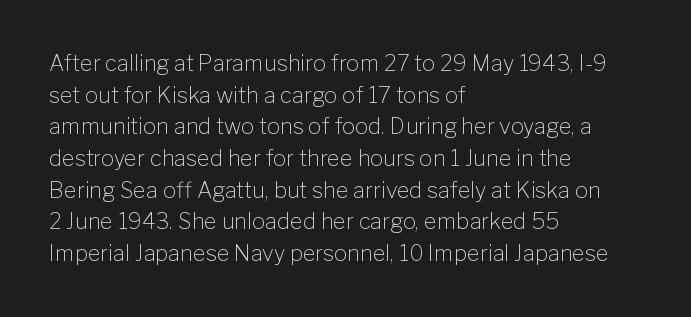
Ordinary non-slanted type is in use. Whoever set this chose a conventional vertical rhythm. Nothing unusual about the tracking: characters are spaced as the font intends. Every row of glyphs begins at an identical x-position on the left.
